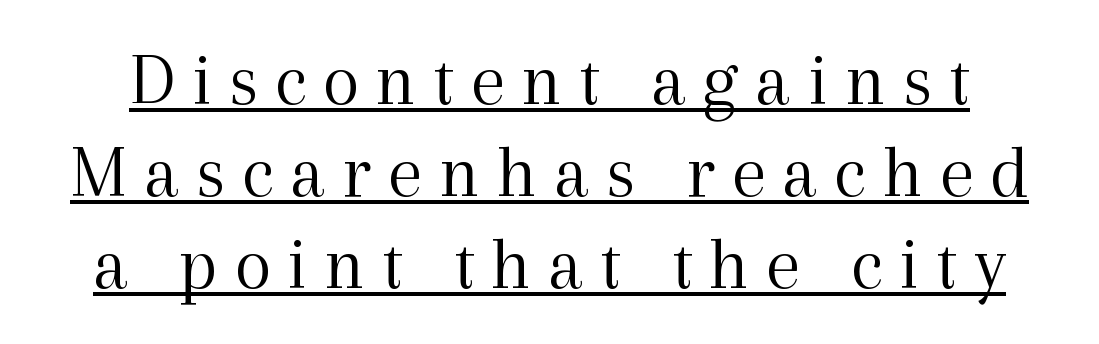
{"serif": "yes", "italic": "no", "bold": "no", "weight": "light", "width": "normal", "x_height": "medium", "monospaced": "no", "underline": "yes", "line_spacing_ratio": 1.21, "letter_spacing": "wide", "letter_spacing_em": 0.22, "glyph_px": 76}
